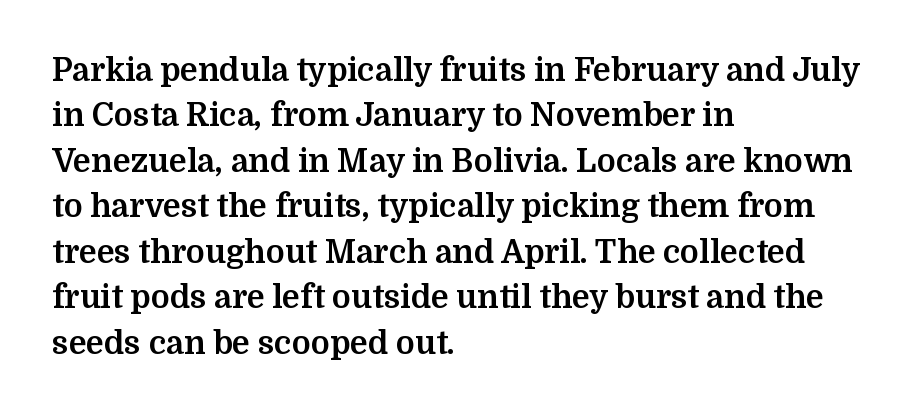
{"serif": "yes", "italic": "no", "bold": "yes", "weight": "bold", "width": "normal", "stroke_contrast": "medium", "x_height": "medium", "monospaced": "no", "underline": "no", "align": "left", "line_spacing": "normal", "line_spacing_ratio": 1.42, "letter_spacing": "normal", "letter_spacing_em": 0.0, "glyph_px": 32}
